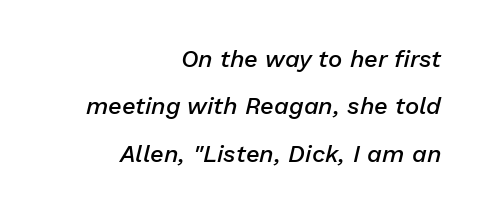
Q: Is the text bold? A: Semi-bold.
Q: Is the text italic (slanted)? A: Yes, it leans right by about 13 degrees.
Q: Is the text underlined? A: No.
Q: How is the paragraph aligned? A: Right-aligned.
Q: Is the spacing between letters normal or unusually wide? A: Normal.
Q: Is the spacing between lines tight, normal or loose? A: Loose.
